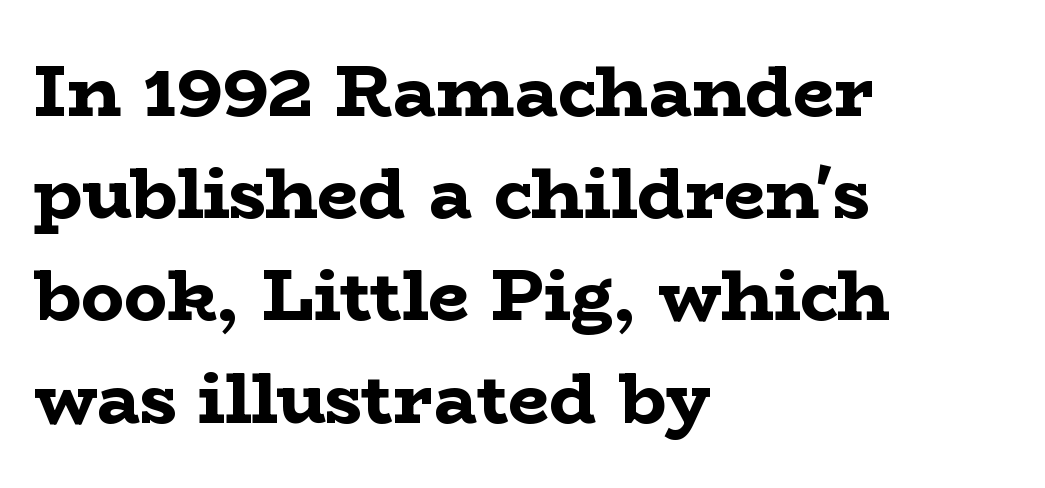
Rows of type keep a routine distance in the vertical direction. Italic: no, the glyphs are upright roman. Looks like regular typesetting: each glyph gets only the width it needs. The glyphs are unaccompanied by any horizontal stroke below them. The rendering anchors every line to the left-hand side.
